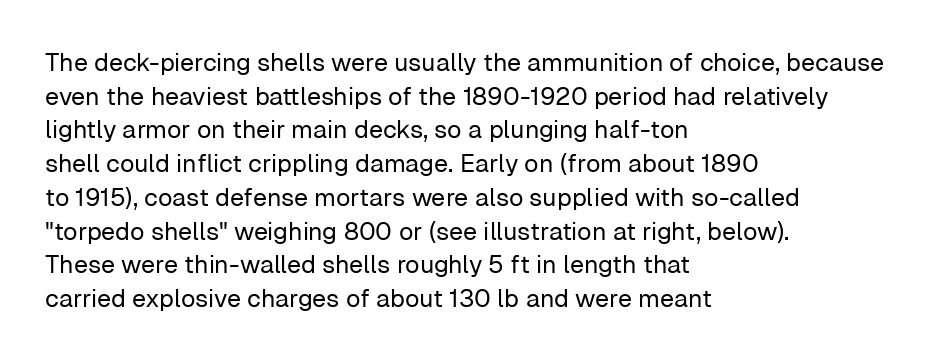
Q: Is the text bold? A: No.
Q: Is the text italic (slanted)? A: No, it is upright.
Q: Is the text underlined? A: No.
Q: How is the paragraph aligned? A: Left-aligned.
Q: Is the spacing between letters normal or unusually wide? A: Normal.
Q: Is the spacing between lines tight, normal or loose? A: Normal.
